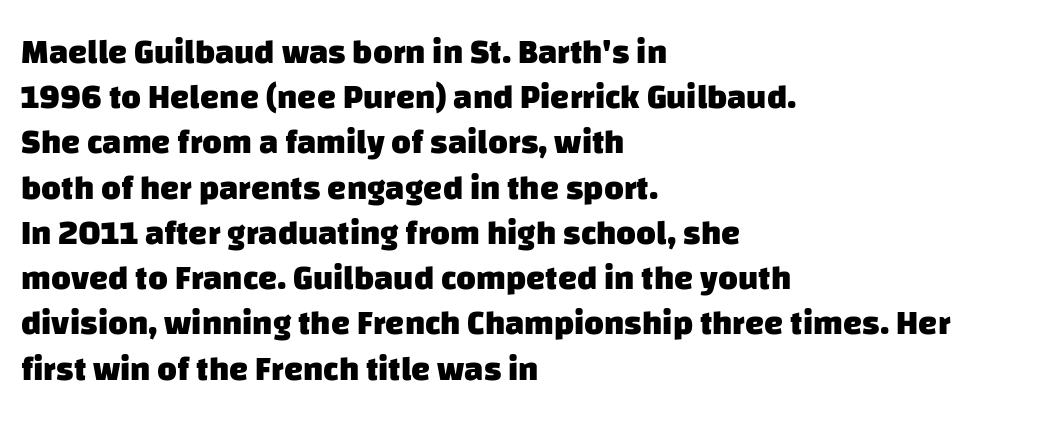
Q: Is the text bold? A: Yes.
Q: Is the typeface a serif or a sans-serif typeface? A: Sans-serif.
Q: Is the text underlined? A: No.
Q: How is the paragraph aligned? A: Left-aligned.
Q: Is the spacing between letters normal or unusually wide? A: Normal.
Q: Is the spacing between lines tight, normal or loose? A: Normal.
Q: Width (condensed, normal, or wide)? A: Normal.
Q: Stroke contrast? A: Low.
Q: x-height? A: Large.
Q: Monospaced? A: No.
